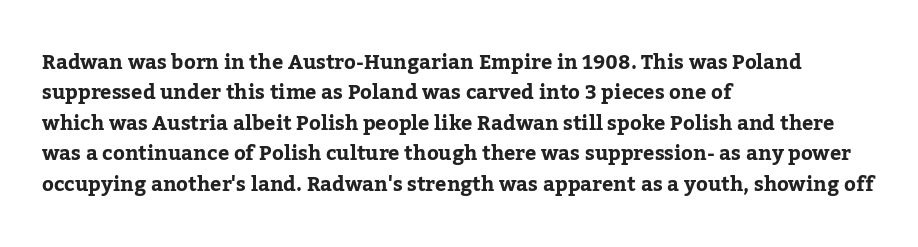
Q: Is the text italic (slanted)? A: No, it is upright.
Q: Is the text underlined? A: No.
Q: How is the paragraph aligned? A: Left-aligned.
Q: Is the spacing between letters normal or unusually wide? A: Normal.
Q: Is the spacing between lines tight, normal or loose? A: Normal.
